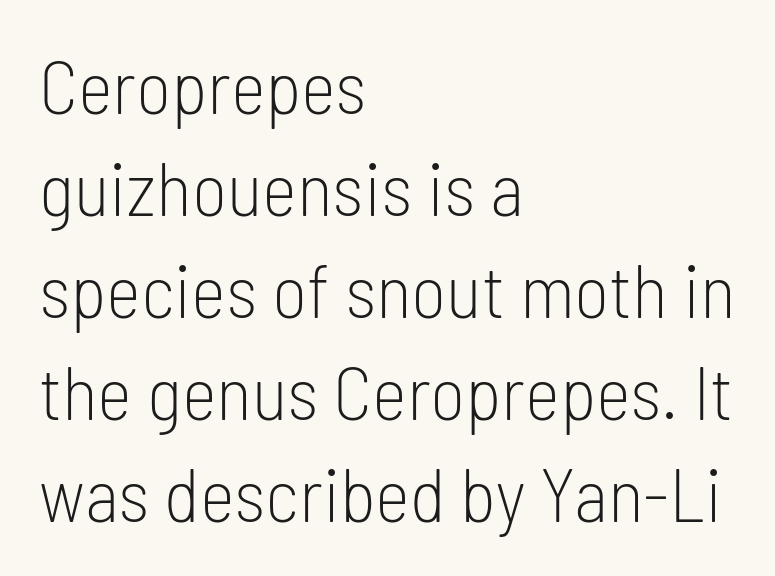
The image shows 75 px light, condensed sans-serif type, upright; set left-aligned, normal line spacing (1.36x), normal letter spacing, not underlined; low stroke contrast and a medium x-height.
